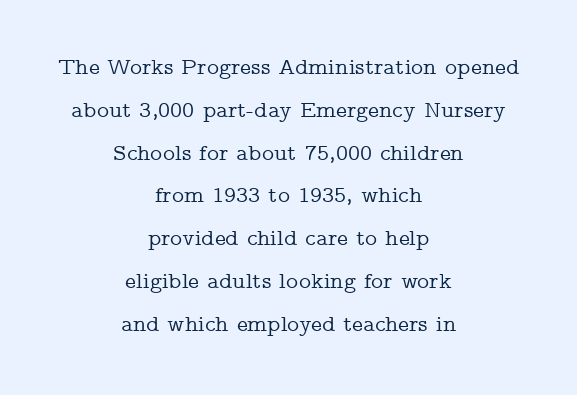
The image shows 23 px text type, upright; set centered, line spacing 1.86x, normal letter spacing, not underlined.
